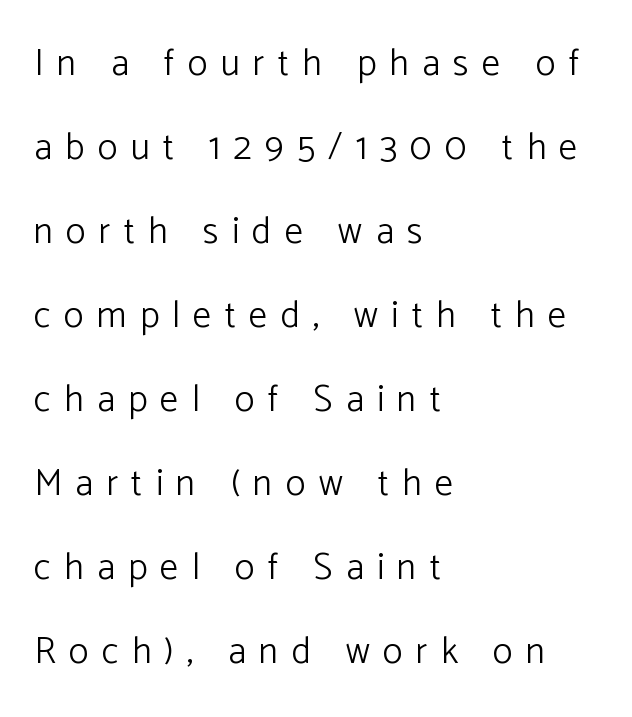
Upright lettering throughout. Is this a fixed-width face? No — the glyphs have proportional, varying widths. This reads as an unemphasized weight, regular at the heaviest. Bare-footed words on every line. The vertical gap from one line to the next is large.
